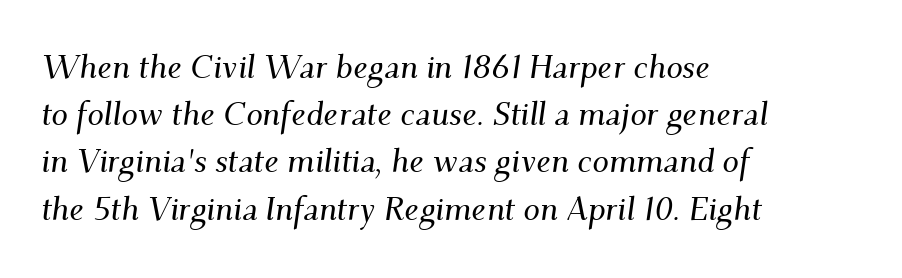
The image shows 33 px serif type, italic (leaning right); set left-aligned, normal line spacing (1.43x), normal letter spacing, not underlined; medium stroke contrast and a small x-height.
